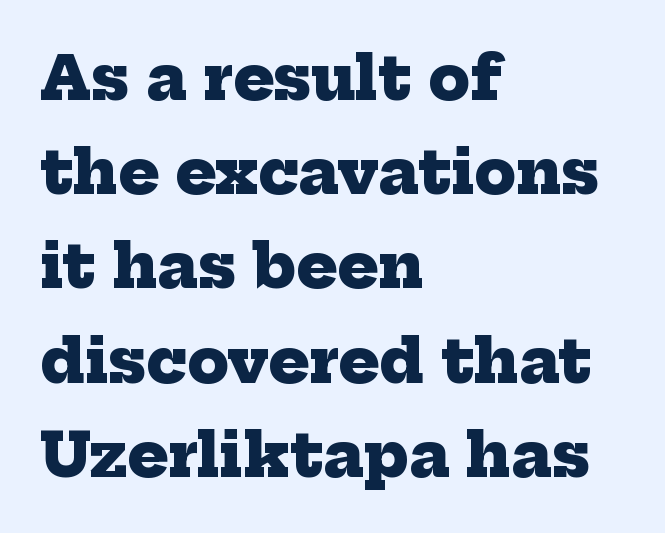
Q: Is the text bold? A: Yes.
Q: Is the typeface a serif or a sans-serif typeface? A: Serif.
Q: Is the text underlined? A: No.
Q: How is the paragraph aligned? A: Left-aligned.
Q: Is the spacing between letters normal or unusually wide? A: Normal.
Q: Is the spacing between lines tight, normal or loose? A: Normal.
Q: Width (condensed, normal, or wide)? A: Normal.
Q: Stroke contrast? A: Low.
Q: x-height? A: Medium.
Q: Monospaced? A: No.
